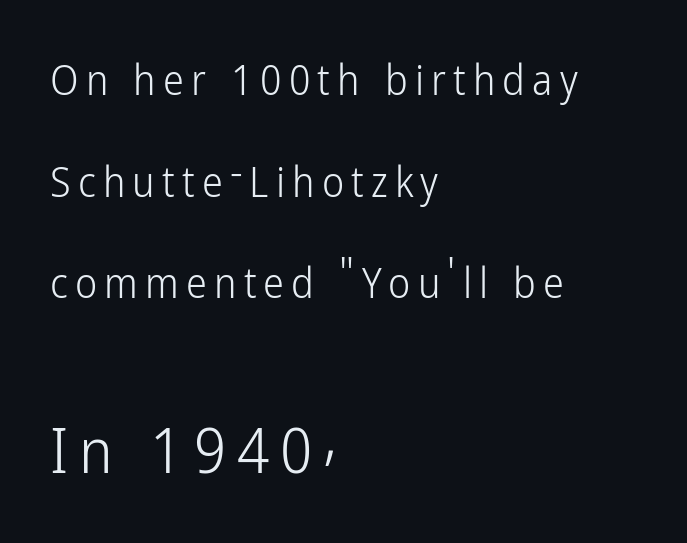
Q: Is the text bold? A: No.
Q: Is the text italic (slanted)? A: No, it is upright.
Q: Is the typeface a serif or a sans-serif typeface? A: Sans-serif.
Q: Is the text underlined? A: No.
Q: How is the paragraph aligned? A: Left-aligned.
Q: Is the spacing between lines tight, normal or loose? A: Loose.
Q: Which block of text is set in a larger size, the first (top) or the second (bottom)? A: The second (bottom) one.
Q: Width (condensed, normal, or wide)? A: Condensed.
Q: Stroke contrast? A: Low.
Q: x-height? A: Medium.
Q: Monospaced? A: No.
